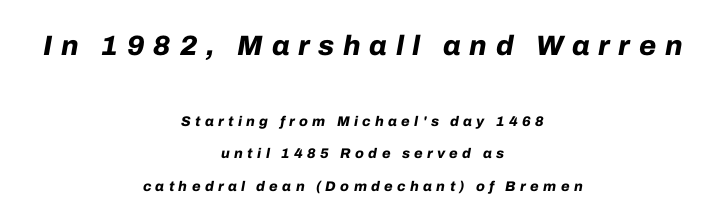
The image shows 28 px bold type, italic (leaning right); set centered, loose line spacing (2.31x), unusually wide letter spacing (+0.31 em), not underlined; the first (top) block is 2.0x larger; low stroke contrast and a medium x-height.
